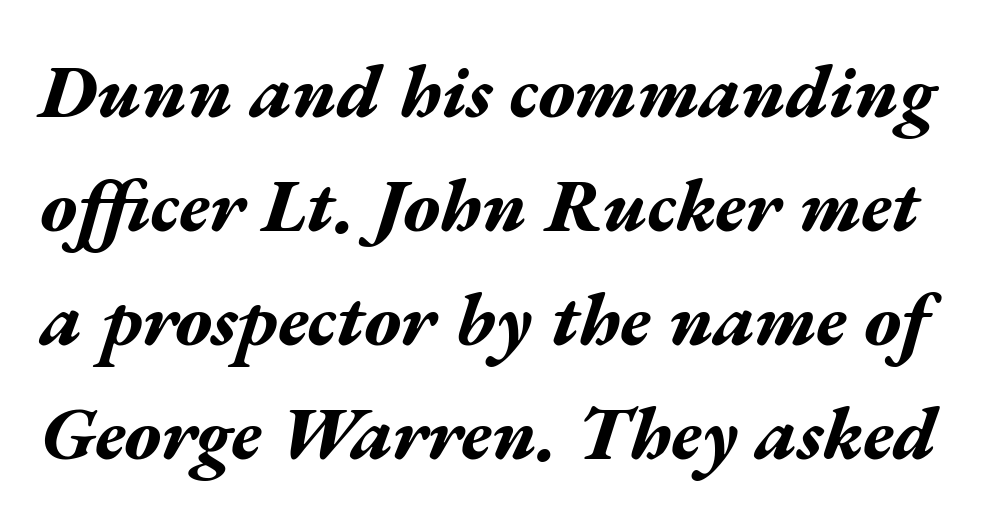
{"italic": "yes", "lean": "right", "slant_degrees": 17, "bold": "yes", "weight": "bold", "width": "wide", "stroke_contrast": "medium", "x_height": "medium", "monospaced": "no", "underline": "no", "line_spacing": "normal", "line_spacing_ratio": 1.52, "letter_spacing": "normal", "letter_spacing_em": 0.0, "glyph_px": 75}
